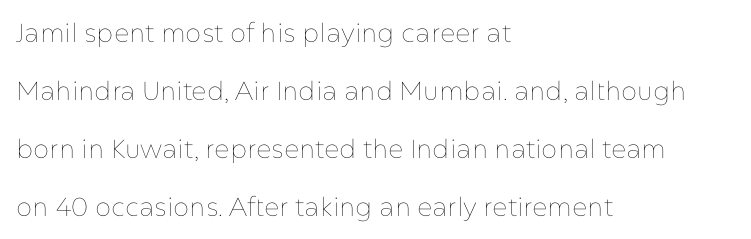
Caption: multi-line text, flush left, ragged right. The weight tops out at a normal text grade. Just letters on the line, the space beneath them empty. Caption: standard tracking, unaltered. Vertical spacing — loose.
